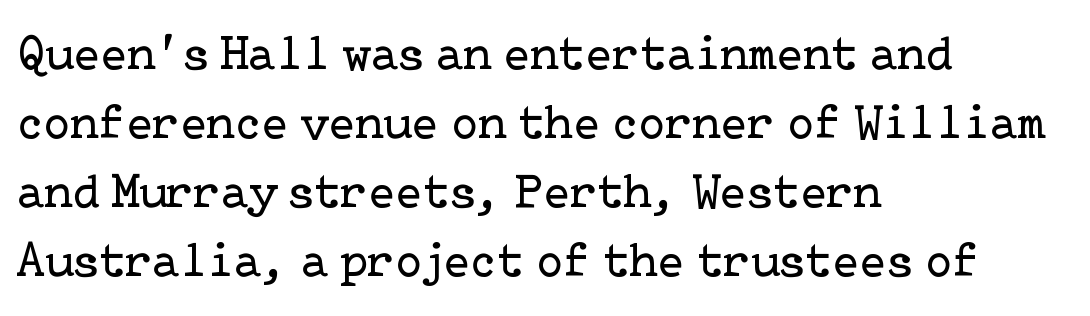
This is serif lettering, the kind often seen in printed books. Notice how descenders clear the ascenders below comfortably — that's standard leading. Glance below the letters and you will spot only blank space. A typesetter would mark this as roman, not italic.
